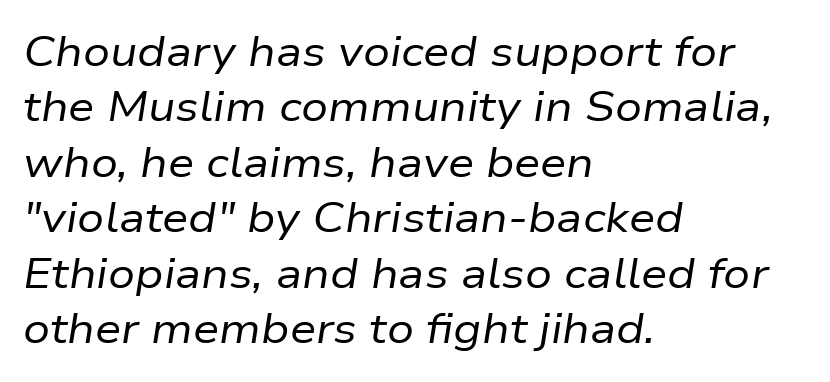
The zone under the glyphs is completely vacant. Summary of weight: not heavy and not bold. The block of text has a typical density, with ordinary space between rows. Is the letter spacing exaggerated? No — it looks like the ordinary default. Do the characters align in a grid? No, the font is proportional. This is oblique type, the kind used for emphasis or titles.
